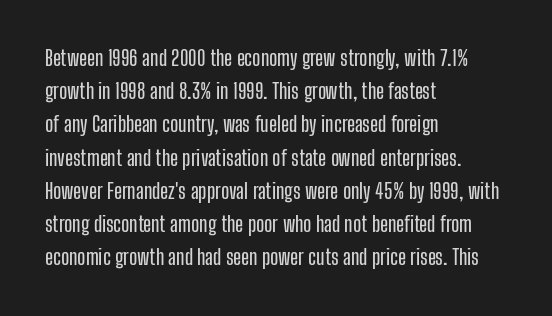
The image shows 21 px text type, upright; set left-aligned, normal line spacing (1.58x), normal letter spacing, not underlined.
